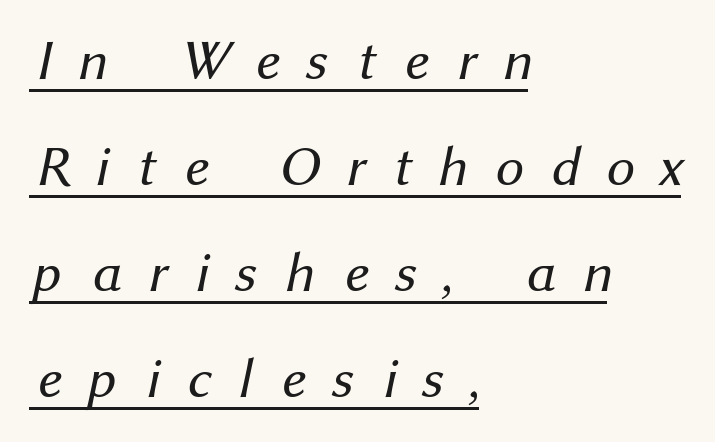
The image shows 56 px regular-weight sans-serif type; set left-aligned, line spacing 1.89x, unusually wide letter spacing (+0.48 em), underlined; medium stroke contrast and a medium x-height.
